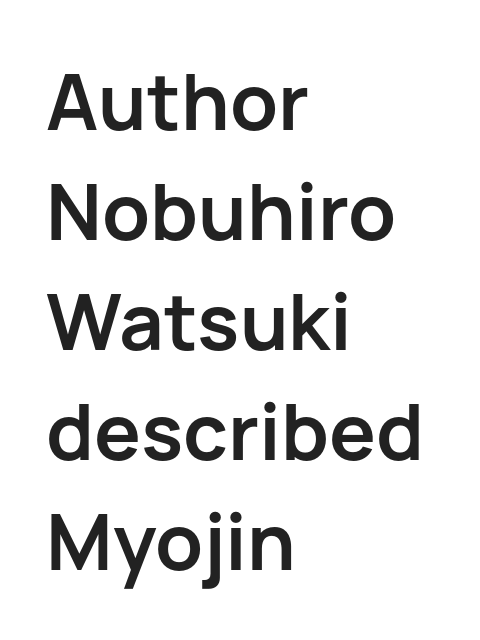
The image shows 78 px semibold sans-serif type, upright; set left-aligned, normal line spacing (1.41x), normal letter spacing, not underlined; low stroke contrast and a medium x-height.
